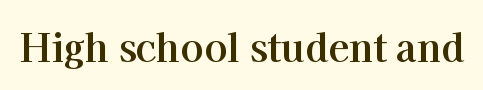
The image shows 38 px bold serif type, upright; set normal letter spacing, not underlined; high stroke contrast and a medium x-height.
